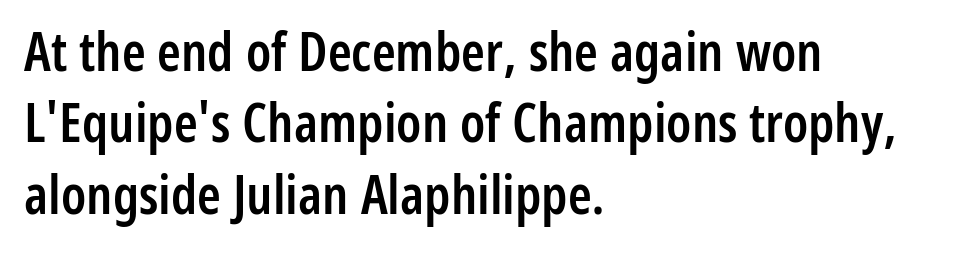
The rendering uses a moderate line-height, typical for paragraphs. Upright lettering throughout. The face used here is rendered with its standard letterfit. The glyphs have the mass of a demibold cut, below bold. The lines are quadded left.
